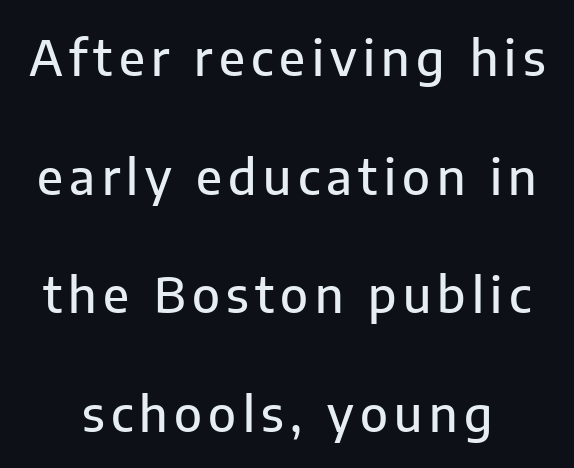
{"serif": "no", "italic": "no", "width": "normal", "stroke_contrast": "low", "x_height": "medium", "monospaced": "no", "underline": "no", "line_spacing": "loose", "line_spacing_ratio": 2.42, "glyph_px": 49}
